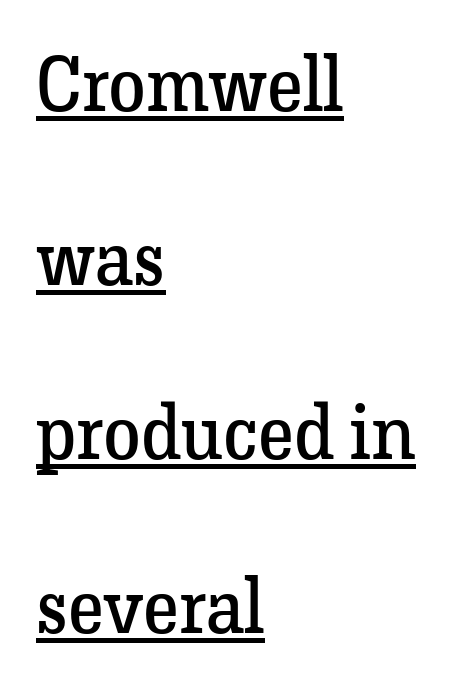
Q: Is the text bold? A: No.
Q: Is the text italic (slanted)? A: No, it is upright.
Q: Is the typeface a serif or a sans-serif typeface? A: Serif.
Q: Is the text underlined? A: Yes.
Q: How is the paragraph aligned? A: Left-aligned.
Q: Is the spacing between letters normal or unusually wide? A: Normal.
Q: Is the spacing between lines tight, normal or loose? A: Loose.
Q: Width (condensed, normal, or wide)? A: Normal.
Q: Stroke contrast? A: Low.
Q: x-height? A: Medium.
Q: Monospaced? A: No.
